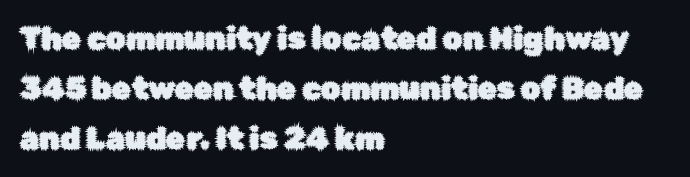
{"serif": "no", "italic": "no", "width": "normal", "stroke_contrast": "low", "x_height": "medium", "monospaced": "no", "underline": "no", "align": "left", "line_spacing": "normal", "line_spacing_ratio": 1.61, "letter_spacing": "normal", "letter_spacing_em": 0.0, "glyph_px": 31}
